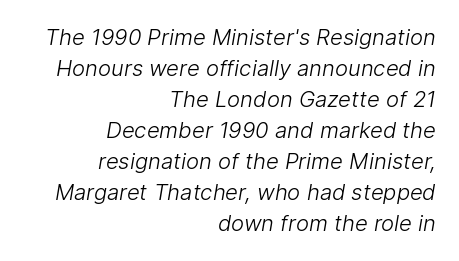
{"bold": "no", "underline": "no", "align": "right", "line_spacing": "normal", "line_spacing_ratio": 1.41, "letter_spacing": "normal", "letter_spacing_em": 0.0, "glyph_px": 22}
